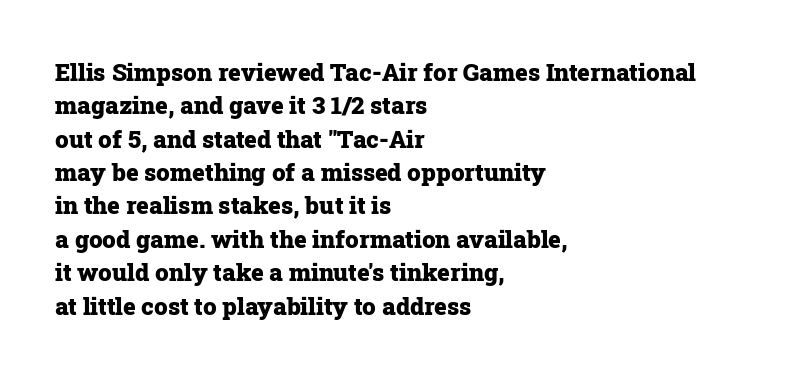
The image shows 24 px bold type, upright; set left-aligned, normal line spacing (1.39x), normal letter spacing, not underlined.
